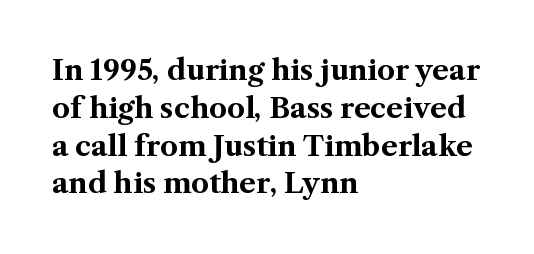
Q: Is the text bold? A: Yes.
Q: Is the text italic (slanted)? A: No, it is upright.
Q: Is the typeface a serif or a sans-serif typeface? A: Serif.
Q: Is the text underlined? A: No.
Q: How is the paragraph aligned? A: Left-aligned.
Q: Is the spacing between letters normal or unusually wide? A: Normal.
Q: Is the spacing between lines tight, normal or loose? A: Normal.
Q: Width (condensed, normal, or wide)? A: Normal.
Q: Stroke contrast? A: Medium.
Q: x-height? A: Medium.
Q: Monospaced? A: No.
